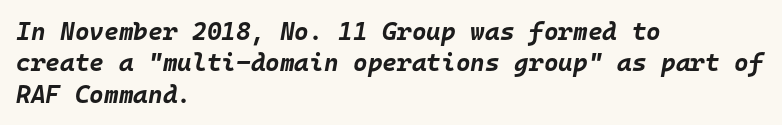
The image shows 25 px bold type, italic (leaning right); set left-aligned, normal line spacing (1.26x), normal letter spacing, not underlined.
